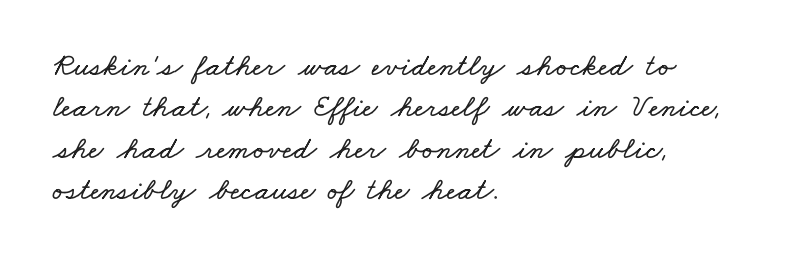
In terms of letterspacing, this is plain default setting. Every row of glyphs begins at an identical x-position on the left. You could not count columns in this text — the font is proportionally spaced. Compared with typical paragraphs, the rows here are spaced about the same. Rule under the text: the space is simply empty.
